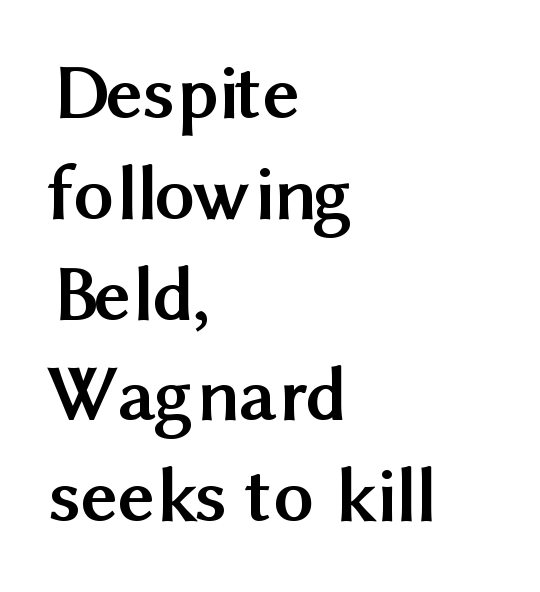
{"serif": "no", "italic": "no", "bold": "yes", "weight": "semibold", "width": "normal", "stroke_contrast": "medium", "x_height": "medium", "monospaced": "no", "underline": "no", "align": "left", "line_spacing": "normal", "line_spacing_ratio": 1.26, "letter_spacing": "normal", "letter_spacing_em": 0.0, "glyph_px": 80}
